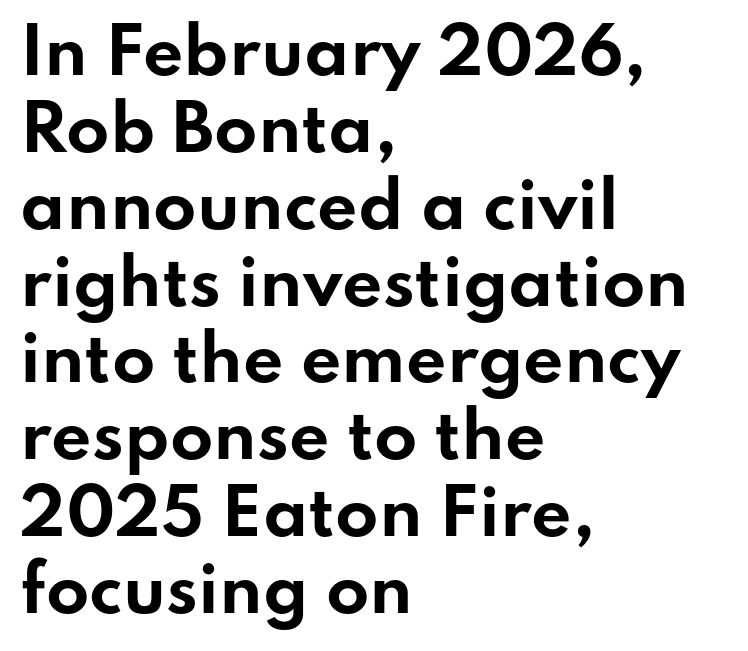
Q: Is the text bold? A: Yes.
Q: Is the text italic (slanted)? A: No, it is upright.
Q: Is the typeface a serif or a sans-serif typeface? A: Sans-serif.
Q: Is the text underlined? A: No.
Q: How is the paragraph aligned? A: Left-aligned.
Q: Is the spacing between letters normal or unusually wide? A: Normal.
Q: Width (condensed, normal, or wide)? A: Wide.
Q: Stroke contrast? A: Low.
Q: x-height? A: Small.
Q: Monospaced? A: No.
